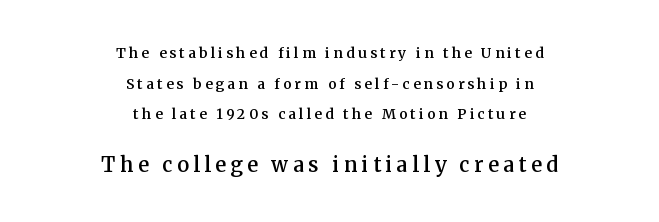
Visually, the bottom section dominates because its glyphs are scaled up. In terms of weight, the rendering is demibold, just under bold. These lines stack symmetrically, like a column narrowing and widening about its center. Leading: increased. A bare baseline throughout the passage. Letter spacing: wide.
